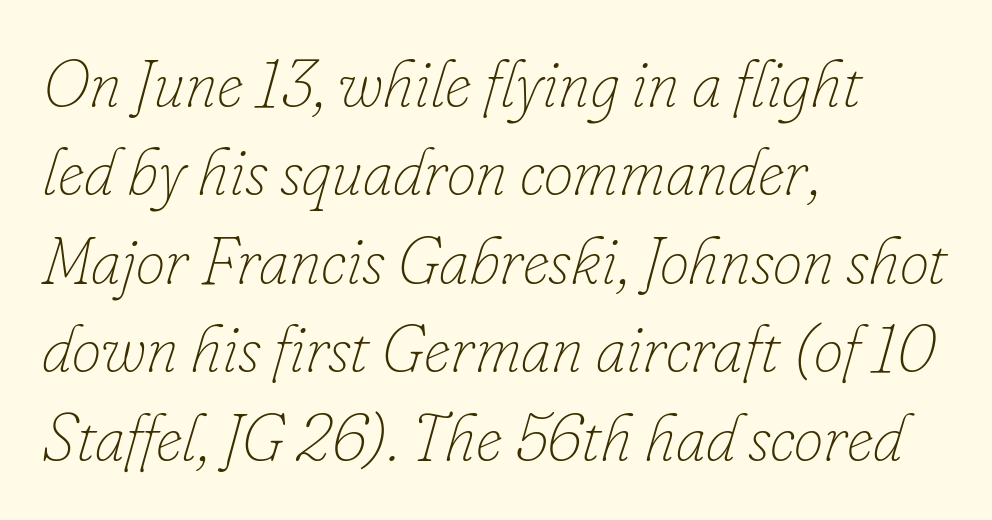
{"italic": "yes", "lean": "right", "slant_degrees": 16, "bold": "no", "weight": "thin", "width": "normal", "stroke_contrast": "low", "x_height": "small", "monospaced": "no", "underline": "no", "align": "left", "line_spacing": "normal", "line_spacing_ratio": 1.34, "letter_spacing": "normal", "letter_spacing_em": 0.0, "glyph_px": 66}
